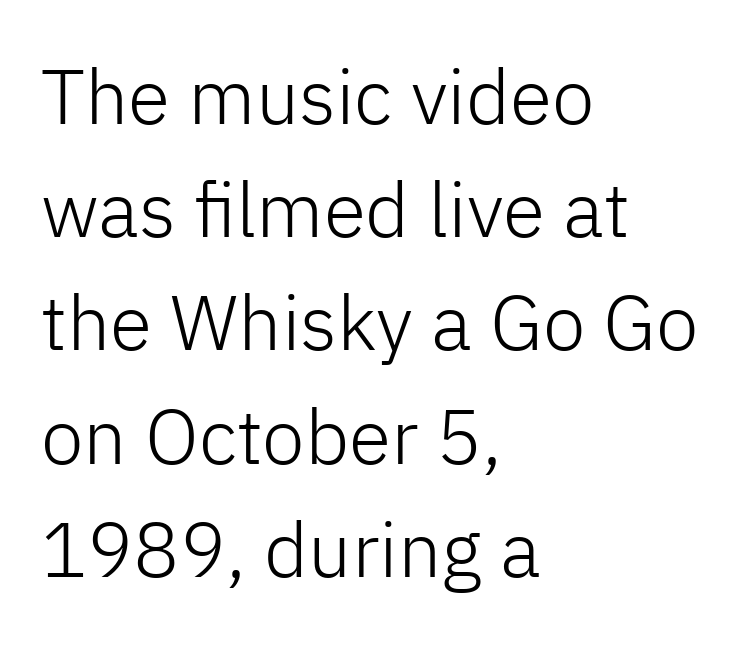
Q: Is the text bold? A: No.
Q: Is the text italic (slanted)? A: No, it is upright.
Q: Is the typeface a serif or a sans-serif typeface? A: Sans-serif.
Q: Is the text underlined? A: No.
Q: How is the paragraph aligned? A: Left-aligned.
Q: Is the spacing between letters normal or unusually wide? A: Normal.
Q: Is the spacing between lines tight, normal or loose? A: Normal.
Q: Width (condensed, normal, or wide)? A: Normal.
Q: Stroke contrast? A: Low.
Q: x-height? A: Medium.
Q: Monospaced? A: No.
